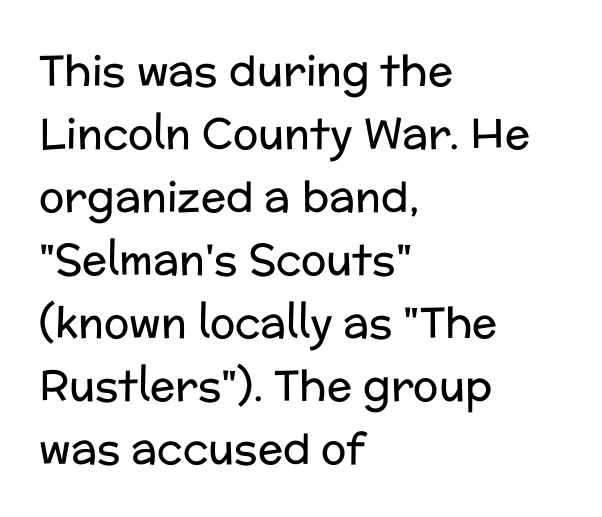
The image shows 42 px regular-weight sans-serif type, upright; set left-aligned, normal line spacing (1.5x), normal letter spacing, not underlined; low stroke contrast and a medium x-height.
